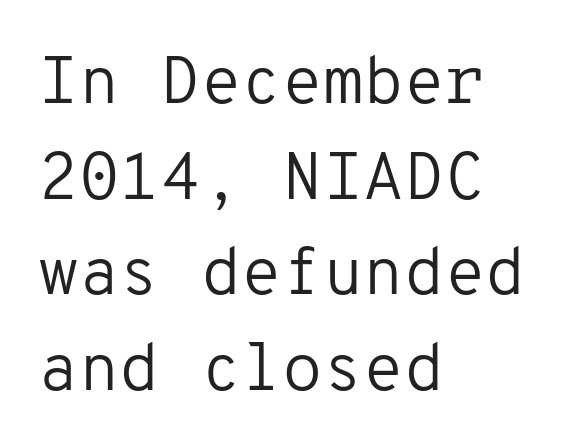
The image shows 66 px regular-weight sans-serif type, upright, monospaced; set left-aligned, normal line spacing (1.45x), normal letter spacing, not underlined; low stroke contrast and a medium x-height.
